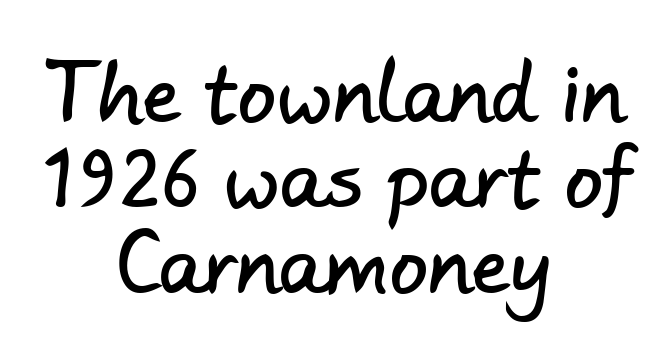
Q: Is the typeface a serif or a sans-serif typeface? A: Sans-serif.
Q: Is the text underlined? A: No.
Q: How is the paragraph aligned? A: Centered.
Q: Is the spacing between letters normal or unusually wide? A: Normal.
Q: Is the spacing between lines tight, normal or loose? A: Tight.
Q: Width (condensed, normal, or wide)? A: Normal.
Q: Stroke contrast? A: Low.
Q: x-height? A: Small.
Q: Monospaced? A: No.
